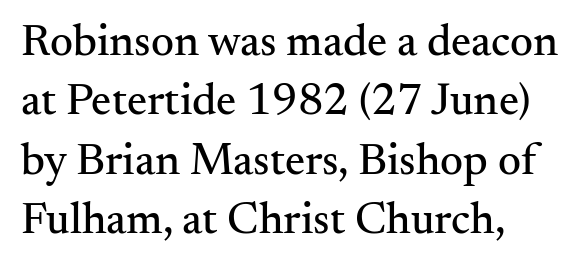
Q: Is the text italic (slanted)? A: No, it is upright.
Q: Is the typeface a serif or a sans-serif typeface? A: Serif.
Q: Is the text underlined? A: No.
Q: How is the paragraph aligned? A: Left-aligned.
Q: Is the spacing between letters normal or unusually wide? A: Normal.
Q: Is the spacing between lines tight, normal or loose? A: Normal.
Q: Width (condensed, normal, or wide)? A: Normal.
Q: Stroke contrast? A: Medium.
Q: x-height? A: Small.
Q: Monospaced? A: No.
